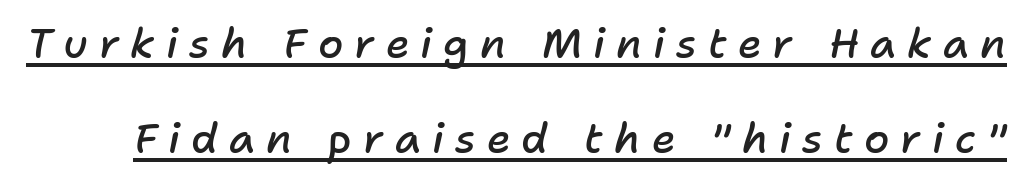
Q: Is the text bold? A: Semi-bold.
Q: Is the text italic (slanted)? A: Yes, it leans right by about 11 degrees.
Q: Is the text underlined? A: Yes.
Q: Is the spacing between letters normal or unusually wide? A: Unusually wide.
Q: Is the spacing between lines tight, normal or loose? A: Loose.
Q: Width (condensed, normal, or wide)? A: Normal.
Q: Stroke contrast? A: Low.
Q: x-height? A: Medium.
Q: Monospaced? A: No.
